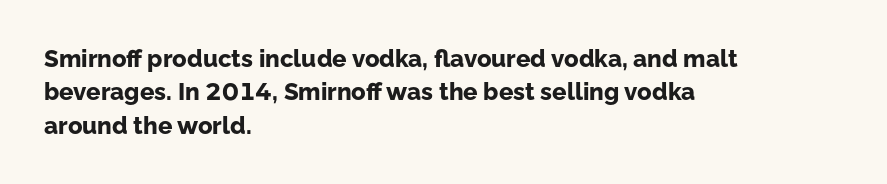
The image shows 24 px bold type, upright; set left-aligned, normal line spacing (1.39x), normal letter spacing, not underlined.
